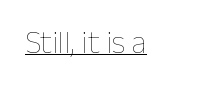
The image shows 31 px thin type, upright; set normal letter spacing, underlined; low stroke contrast and a medium x-height.
